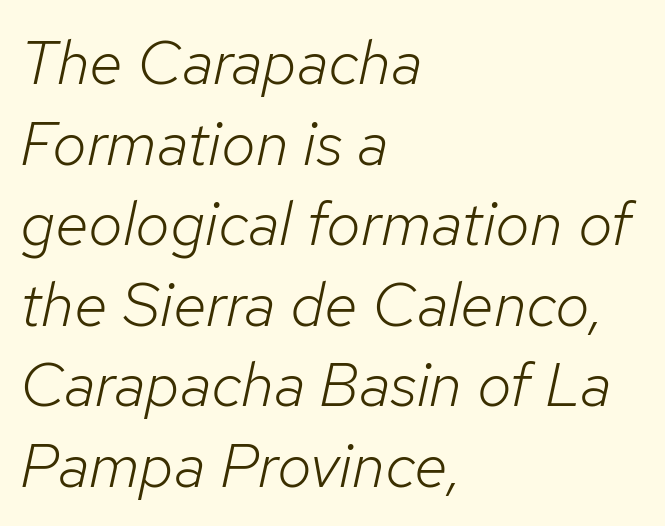
{"italic": "yes", "lean": "right", "slant_degrees": 12, "bold": "no", "weight": "light", "width": "normal", "stroke_contrast": "low", "x_height": "medium", "monospaced": "no", "underline": "no", "align": "left", "line_spacing": "normal", "line_spacing_ratio": 1.3, "letter_spacing": "normal", "letter_spacing_em": 0.0, "glyph_px": 62}
